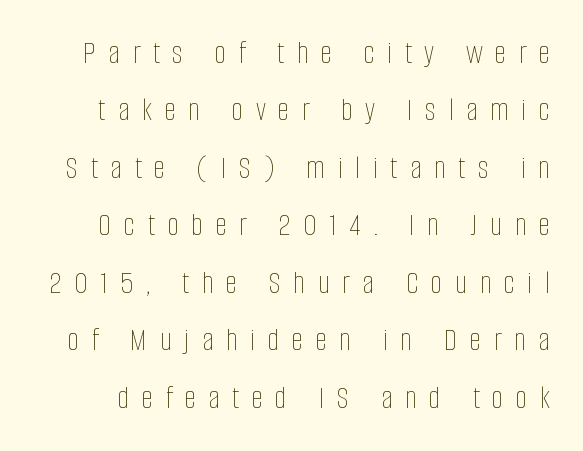
{"italic": "no", "bold": "no", "weight": "thin", "width": "condensed", "stroke_contrast": "low", "x_height": "large", "monospaced": "no", "underline": "no", "line_spacing_ratio": 1.74, "letter_spacing": "wide", "letter_spacing_em": 0.38, "glyph_px": 33}
